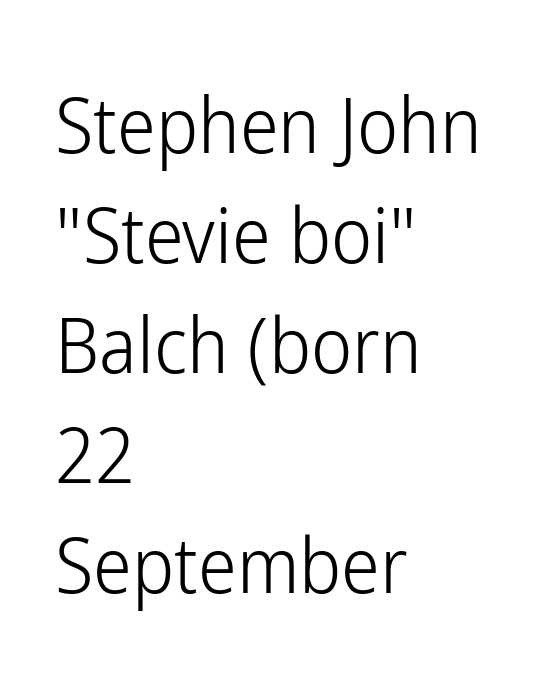
{"serif": "no", "italic": "no", "bold": "no", "weight": "light", "width": "condensed", "stroke_contrast": "low", "x_height": "medium", "monospaced": "no", "underline": "no", "align": "left", "line_spacing": "normal", "line_spacing_ratio": 1.41, "letter_spacing": "normal", "letter_spacing_em": 0.0, "glyph_px": 78}
